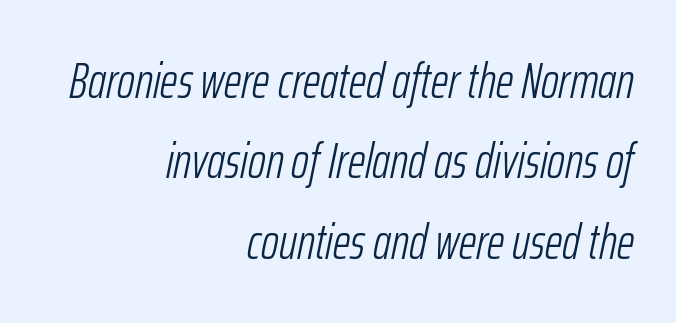
Q: Is the text bold? A: No.
Q: Is the text italic (slanted)? A: Yes, it leans right by about 12 degrees.
Q: Is the text underlined? A: No.
Q: How is the paragraph aligned? A: Right-aligned.
Q: Is the spacing between letters normal or unusually wide? A: Normal.
Q: Is the spacing between lines tight, normal or loose? A: Normal.
Q: Width (condensed, normal, or wide)? A: Condensed.
Q: Stroke contrast? A: Low.
Q: x-height? A: Medium.
Q: Monospaced? A: No.
